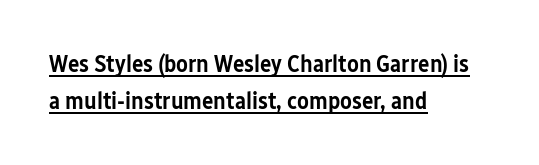
The image shows 24 px text type, upright; set left-aligned, normal line spacing (1.54x), normal letter spacing, underlined.
